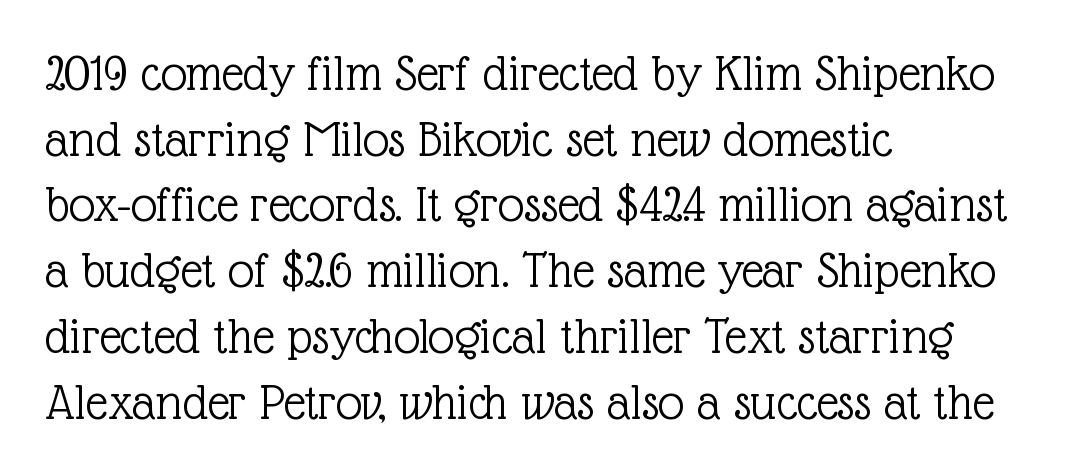
{"serif": "yes", "italic": "no", "bold": "no", "weight": "light", "width": "normal", "x_height": "medium", "monospaced": "no", "underline": "no", "align": "left", "line_spacing_ratio": 1.24, "letter_spacing": "normal", "letter_spacing_em": 0.0, "glyph_px": 53}
